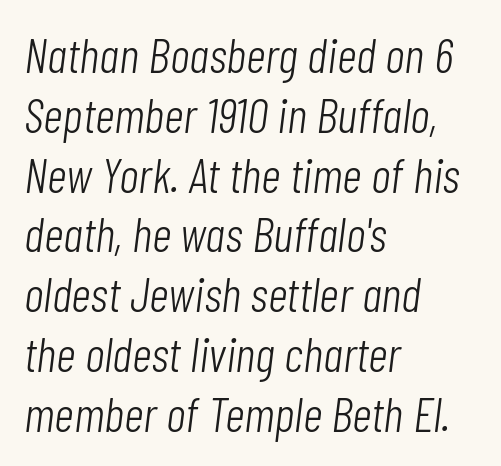
These lines stack with their left ends in a neat column. Note the varied advance widths — an 'i' is clearly narrower than an 'm'. Bare-footed words on every line. Weight: in the light-to-regular range. The face used here is rendered with its standard letterfit. If you drew a line through each stem, it would be angled.
